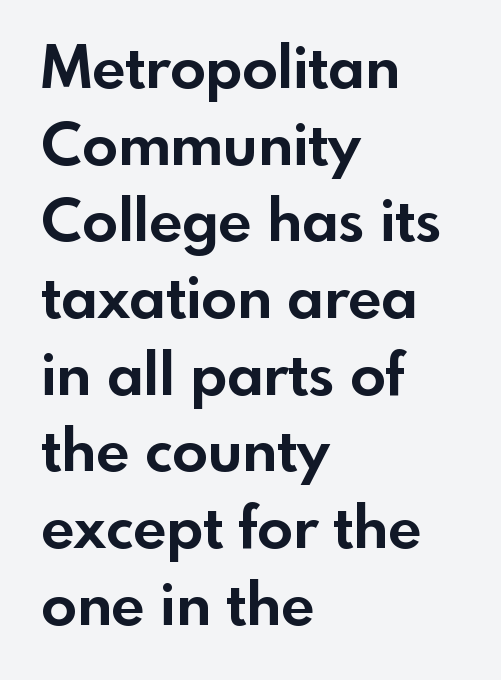
{"serif": "no", "italic": "no", "bold": "yes", "weight": "bold", "width": "normal", "x_height": "small", "monospaced": "no", "underline": "no", "align": "left", "line_spacing": "normal", "line_spacing_ratio": 1.3, "letter_spacing": "normal", "letter_spacing_em": 0.0, "glyph_px": 59}
